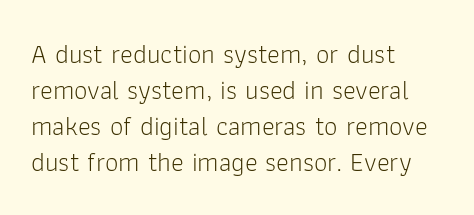
Q: Is the text bold? A: No.
Q: Is the text italic (slanted)? A: No, it is upright.
Q: Is the text underlined? A: No.
Q: How is the paragraph aligned? A: Left-aligned.
Q: Is the spacing between letters normal or unusually wide? A: Normal.
Q: Is the spacing between lines tight, normal or loose? A: Normal.
